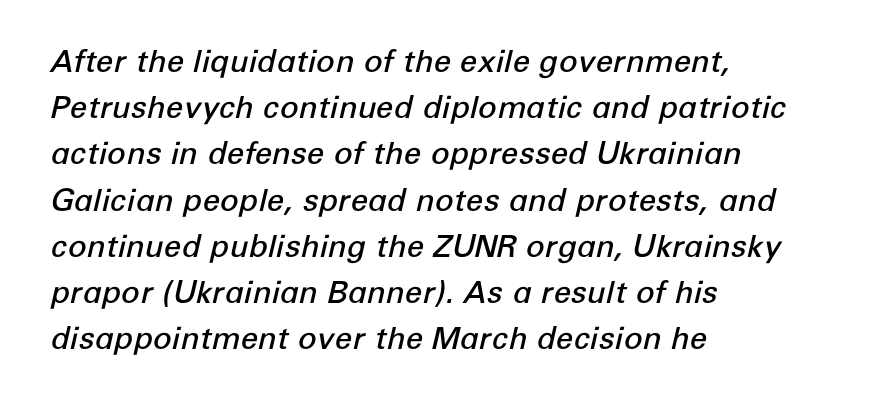
Q: Is the text bold? A: Semi-bold.
Q: Is the text italic (slanted)? A: Yes, it leans right by about 12 degrees.
Q: Is the text underlined? A: No.
Q: How is the paragraph aligned? A: Left-aligned.
Q: Is the spacing between letters normal or unusually wide? A: Normal.
Q: Is the spacing between lines tight, normal or loose? A: Normal.
Q: Width (condensed, normal, or wide)? A: Normal.
Q: Stroke contrast? A: Low.
Q: x-height? A: Medium.
Q: Monospaced? A: No.
